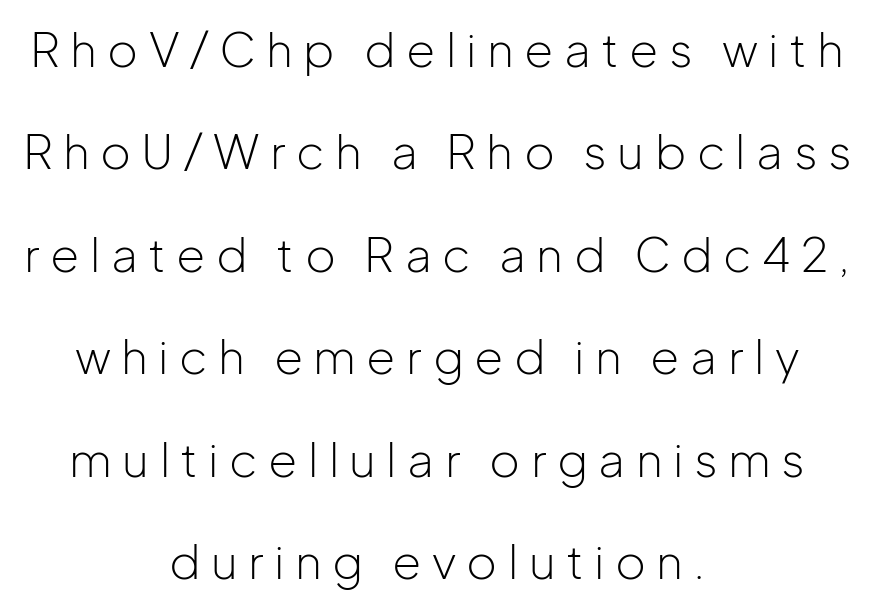
These lines are rendered in a variable-pitch font. The passage shown stacks its lines with a broad gap. Words appear elongated and porous because spacing is wide. Words float on clear page, feet unadorned.
